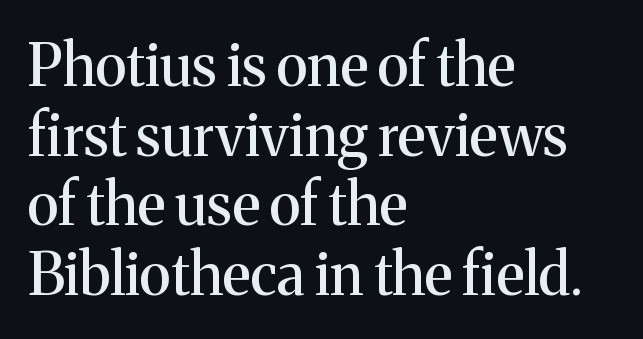
Q: Is the text italic (slanted)? A: No, it is upright.
Q: Is the typeface a serif or a sans-serif typeface? A: Serif.
Q: Is the text underlined? A: No.
Q: How is the paragraph aligned? A: Left-aligned.
Q: Is the spacing between letters normal or unusually wide? A: Normal.
Q: Width (condensed, normal, or wide)? A: Normal.
Q: Stroke contrast? A: Medium.
Q: x-height? A: Medium.
Q: Monospaced? A: No.
